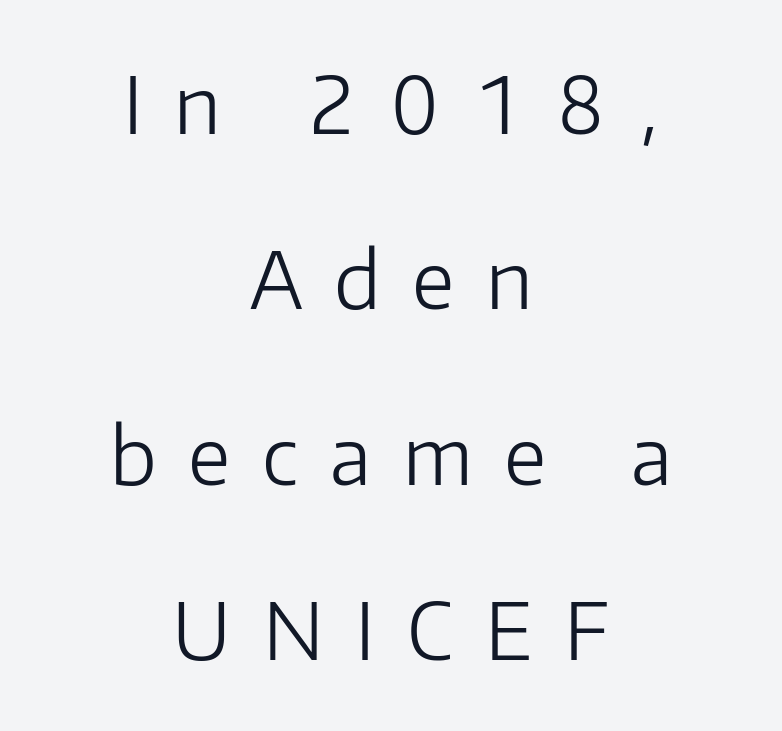
{"serif": "no", "italic": "no", "bold": "no", "weight": "light", "width": "normal", "stroke_contrast": "low", "x_height": "medium", "monospaced": "no", "underline": "no", "align": "center", "line_spacing": "loose", "line_spacing_ratio": 2.22, "letter_spacing": "wide", "letter_spacing_em": 0.4, "glyph_px": 79}
